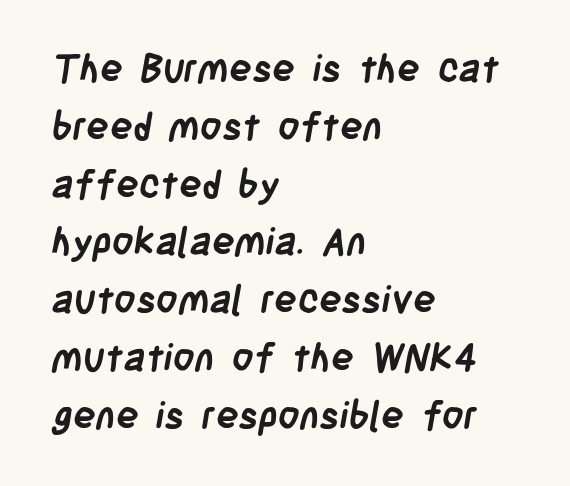
The passage shown is typed in a proportional face where columns would drift. This is sans-serif lettering, the kind often seen on screens and signage. Decoration check: the copy has no underline. Does extra space separate the letters? No, they use regular spacing.
